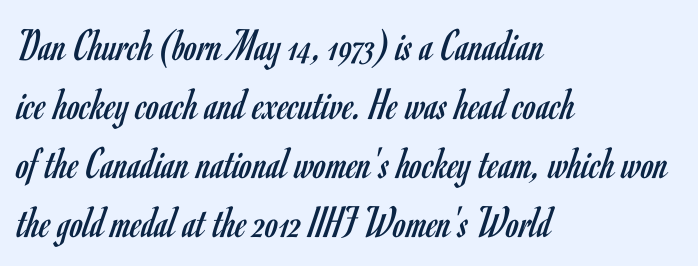
The image shows 46 px regular-weight, condensed sans-serif type; set left-aligned, normal line spacing (1.28x), normal letter spacing, not underlined; low stroke contrast and a small x-height.
